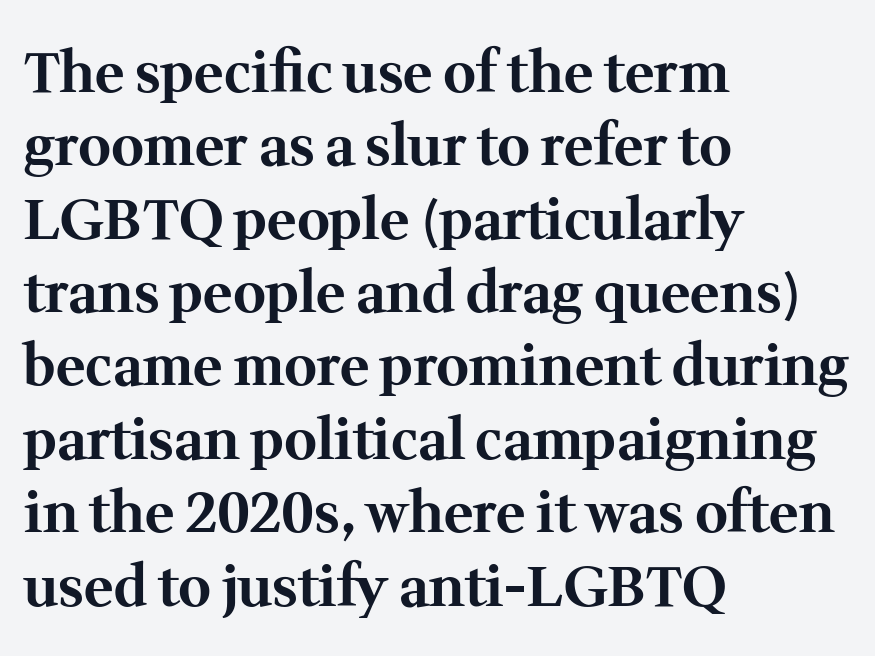
A classic flush-left, rag-right setting is used for this passage. Is this a fixed-width face? No — the glyphs have proportional, varying widths. Notice how descenders clear the ascenders below comfortably — that's standard leading. Glance below the letters and you will spot only blank space. These lines are composed in type with serifs.
